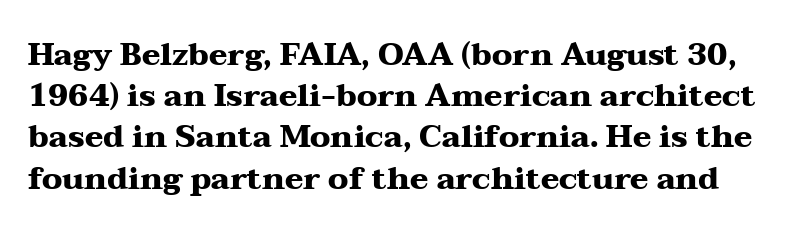
Is the letter spacing exaggerated? No — it looks like the ordinary default. Letterform terminals end in serifs throughout the passage. Rows of type keep a routine distance in the vertical direction. Chunky letters — that's bold for sure. Only glyphs here, with clear space below each row. The font's upright variant was chosen for this text.
